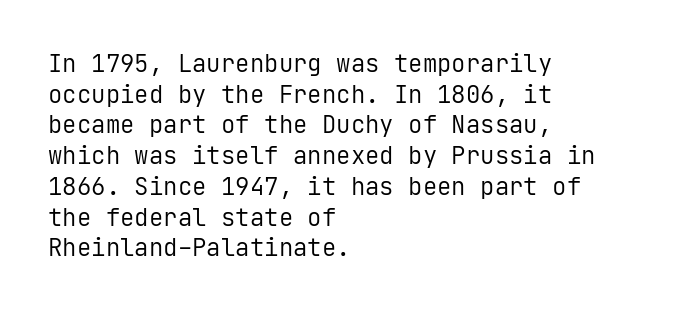
The image shows 24 px text type, upright; set left-aligned, normal line spacing (1.28x), normal letter spacing, not underlined.
